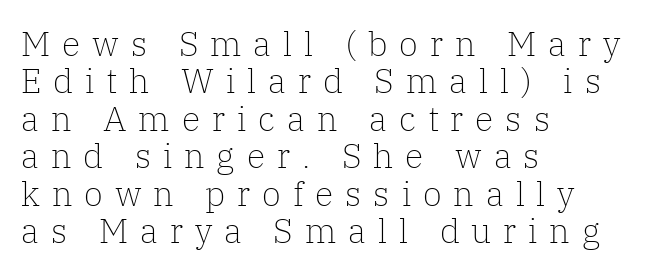
The image shows 34 px light serif type, upright; set left-aligned, tight line spacing (1.1x), unusually wide letter spacing (+0.35 em), not underlined; low stroke contrast and a medium x-height.
